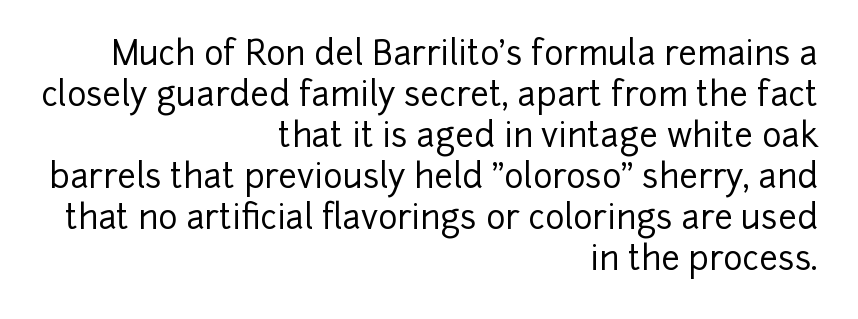
Q: Is the text italic (slanted)? A: No, it is upright.
Q: Is the typeface a serif or a sans-serif typeface? A: Sans-serif.
Q: Is the text underlined? A: No.
Q: How is the paragraph aligned? A: Right-aligned.
Q: Is the spacing between letters normal or unusually wide? A: Normal.
Q: Width (condensed, normal, or wide)? A: Normal.
Q: Stroke contrast? A: Low.
Q: x-height? A: Medium.
Q: Monospaced? A: No.
